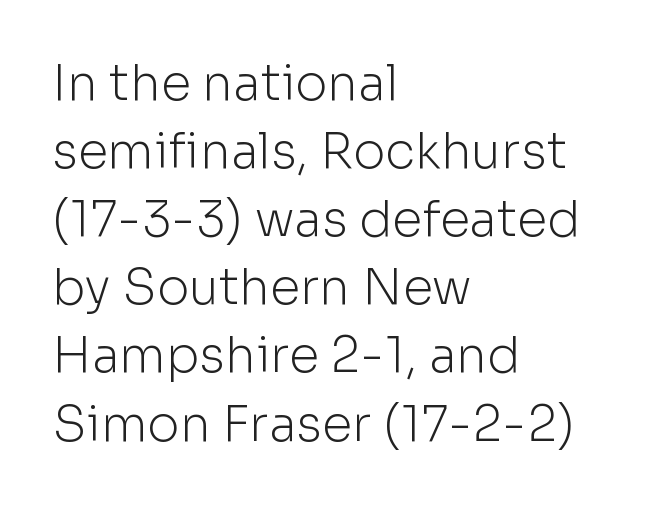
The passage shown has conventional tracking throughout. Note: no serifs on the glyphs. The baseline area is clear. The lettering holds an erect, upright posture throughout. The font is comparable to plain body text, perhaps lighter. Leftover space on each line is placed entirely after the last word.
